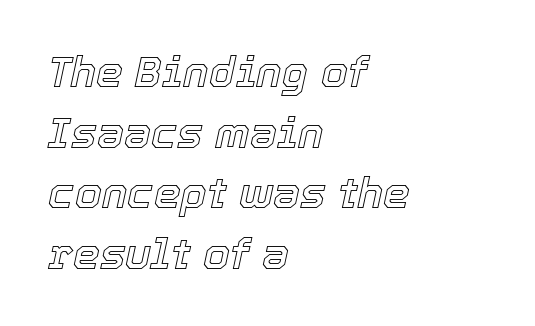
The image shows 43 px text type, italic (leaning right); set left-aligned, normal line spacing (1.41x), normal letter spacing, not underlined; a medium x-height.
